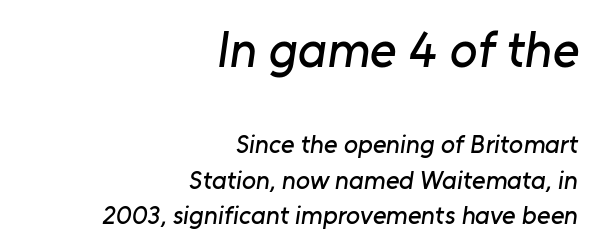
Type style note: lacks serifs. These lines are set flush right with a ragged left edge. Look at the tracking — it's just the regular setting, nothing added. The rendering uses natural spacing where letterforms have individual widths. The emphasis by scale lands on block number one, above. This rendering features lettering with no underline.
